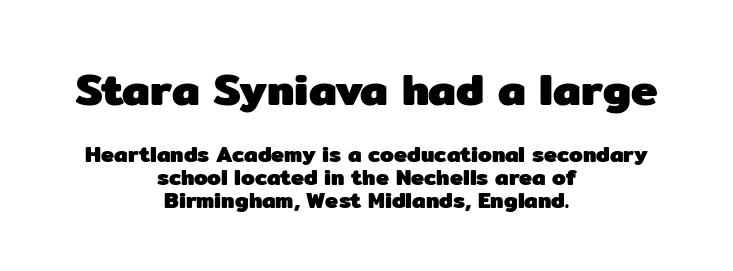
This rendering leaves character spacing at its baseline value. A student would notice the top passage is typeset larger than what follows. Words float on clear page, feet unadorned. Caption: bold face, heavy strokes. This rendering employs a face without finishing strokes, i.e., a sans-serif.
